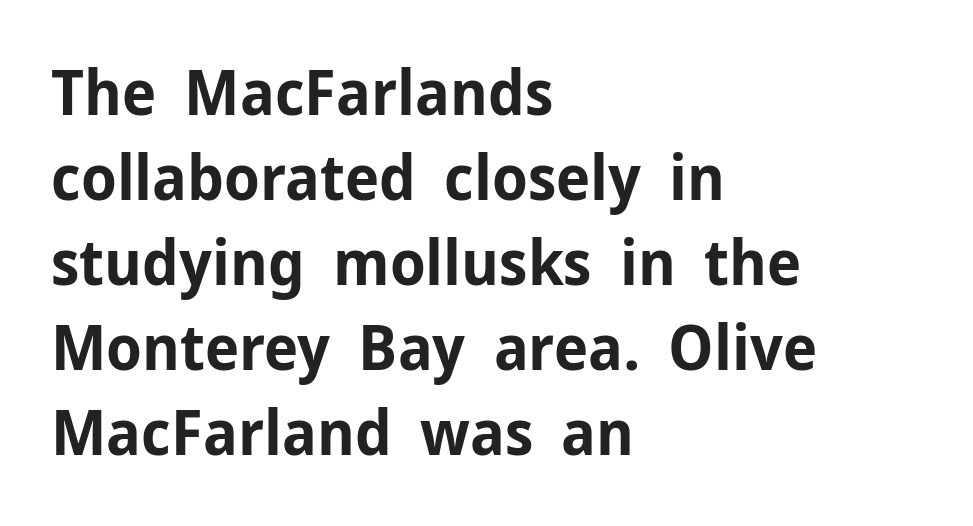
{"serif": "no", "italic": "no", "bold": "yes", "weight": "bold", "width": "normal", "stroke_contrast": "low", "x_height": "medium", "monospaced": "no", "underline": "no", "align": "left", "line_spacing": "normal", "line_spacing_ratio": 1.35, "letter_spacing": "normal", "letter_spacing_em": 0.0, "glyph_px": 63}
